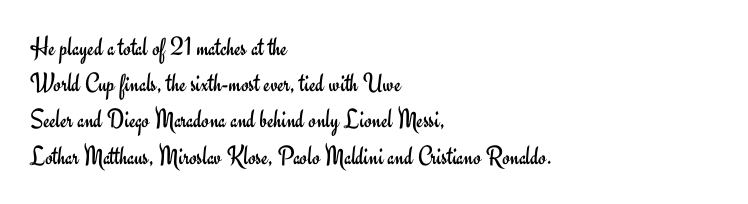
The strokes carry an ordinary text weight at most. Teacher's note: observe the even left margin — that is flush-left alignment. The lines sit at an ordinary, default distance from one another. Does extra space separate the letters? No, they use regular spacing. The specimen omits any rule beneath the text block's lines.
